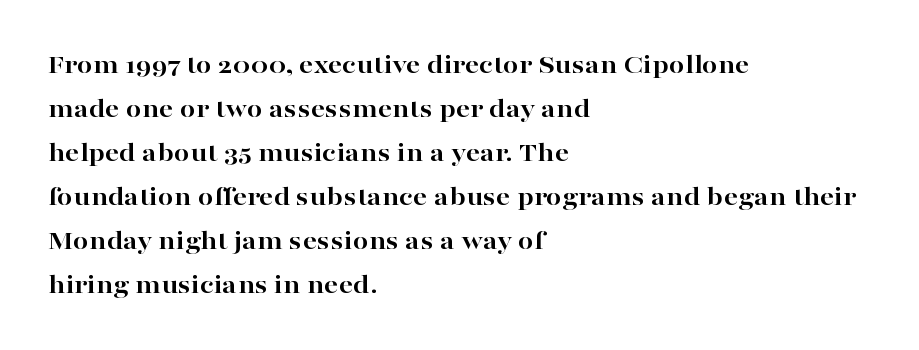
Each row of text sits above clean, open space. I'd describe the lettering as bold — thick and assertive. Visually the block forms a straight wall on the left and a jagged coastline on the right. Nobody touched the tracking dial on this one. Tall strokes in this sample are plumb rather than angled.
